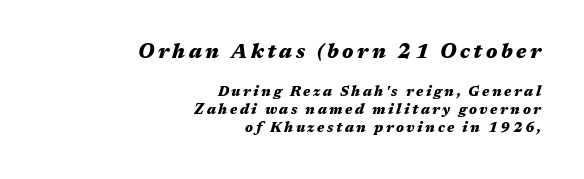
Q: Is the text bold? A: Yes.
Q: Is the text italic (slanted)? A: Yes, it leans right by about 17 degrees.
Q: Is the text underlined? A: No.
Q: How is the paragraph aligned? A: Right-aligned.
Q: Is the spacing between lines tight, normal or loose? A: Normal.
Q: Which block of text is set in a larger size, the first (top) or the second (bottom)? A: The first (top) one.
